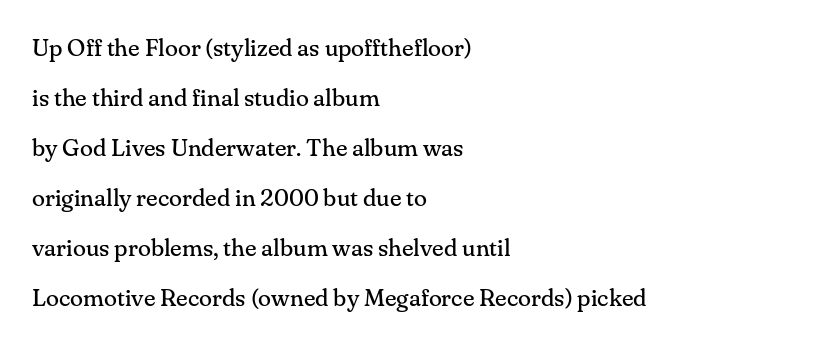
There is no visible air inserted between adjacent glyphs. Vertical spacing — loose. A typesetter would mark this as roman, not italic. Stems here are at most as thick as an everyday book face. A bare baseline throughout the passage. These lines stack with their left ends in a neat column.
